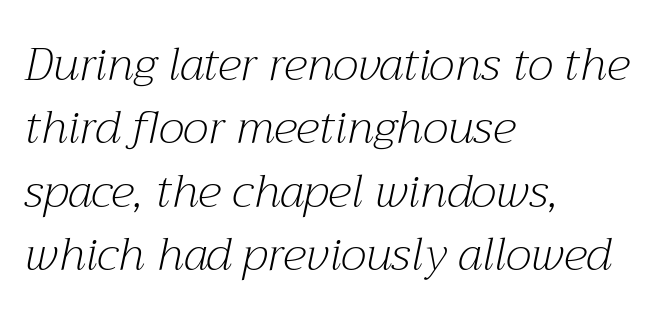
The image shows 46 px light serif type, italic (leaning right); set left-aligned, normal line spacing (1.38x), normal letter spacing, not underlined; medium stroke contrast and a medium x-height.
